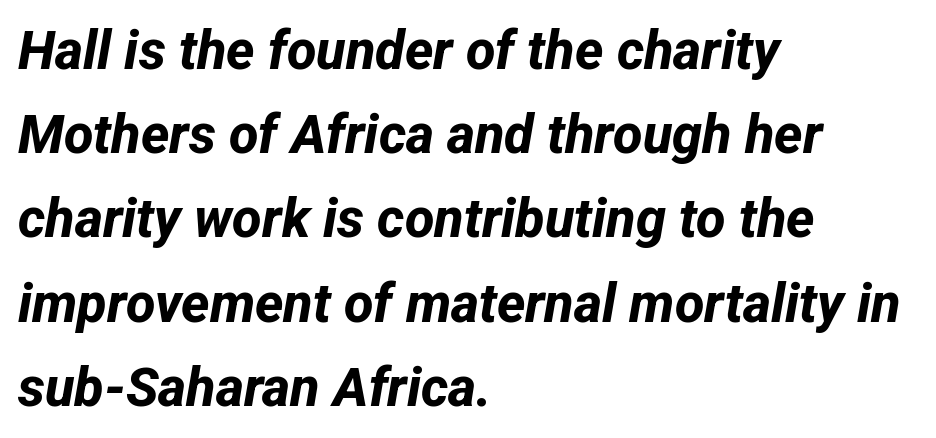
Q: Is the text bold? A: Yes.
Q: Is the typeface a serif or a sans-serif typeface? A: Sans-serif.
Q: Is the text underlined? A: No.
Q: How is the paragraph aligned? A: Left-aligned.
Q: Is the spacing between letters normal or unusually wide? A: Normal.
Q: Is the spacing between lines tight, normal or loose? A: Normal.
Q: Width (condensed, normal, or wide)? A: Normal.
Q: Stroke contrast? A: Low.
Q: x-height? A: Medium.
Q: Monospaced? A: No.
